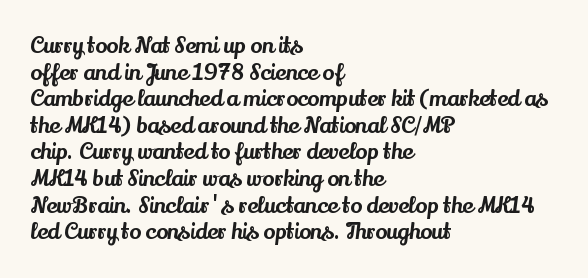
Q: Is the text italic (slanted)? A: Yes.
Q: Is the text underlined? A: No.
Q: How is the paragraph aligned? A: Left-aligned.
Q: Is the spacing between letters normal or unusually wide? A: Normal.
